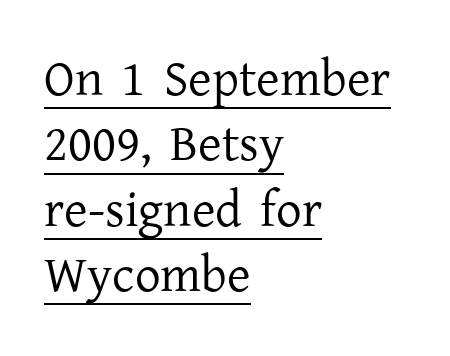
Q: Is the text bold? A: No.
Q: Is the text italic (slanted)? A: No, it is upright.
Q: Is the typeface a serif or a sans-serif typeface? A: Serif.
Q: Is the text underlined? A: Yes.
Q: How is the paragraph aligned? A: Left-aligned.
Q: Is the spacing between letters normal or unusually wide? A: Normal.
Q: Is the spacing between lines tight, normal or loose? A: Normal.
Q: Width (condensed, normal, or wide)? A: Normal.
Q: Stroke contrast? A: Low.
Q: x-height? A: Medium.
Q: Monospaced? A: No.
